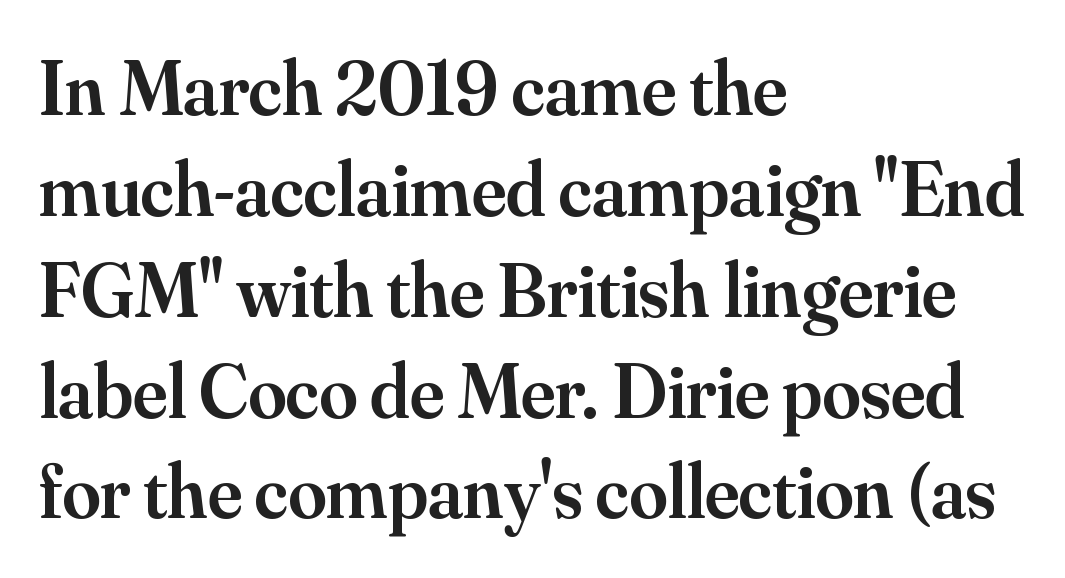
This rendering leaves character spacing at its baseline value. The letters carry serifs — small finishing strokes at the ends of their stems. Upright lettering throughout. Think of a printed novel: that variable character pitch is what you see here. A classic flush-left, rag-right setting is used for this passage. No word sits above an underline.
